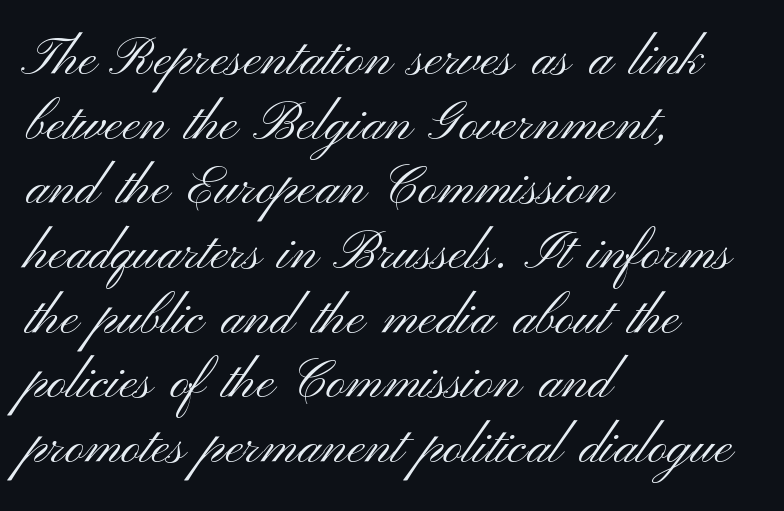
Q: Is the text bold? A: No.
Q: Is the text italic (slanted)? A: Yes.
Q: Is the typeface a serif or a sans-serif typeface? A: Sans-serif.
Q: Is the text underlined? A: No.
Q: How is the paragraph aligned? A: Left-aligned.
Q: Is the spacing between letters normal or unusually wide? A: Normal.
Q: Width (condensed, normal, or wide)? A: Wide.
Q: Stroke contrast? A: Medium.
Q: x-height? A: Small.
Q: Monospaced? A: No.
